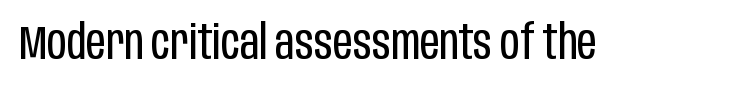
Q: Is the text bold? A: No.
Q: Is the text italic (slanted)? A: No, it is upright.
Q: Is the typeface a serif or a sans-serif typeface? A: Sans-serif.
Q: Is the text underlined? A: No.
Q: Is the spacing between letters normal or unusually wide? A: Normal.
Q: Width (condensed, normal, or wide)? A: Condensed.
Q: Stroke contrast? A: Low.
Q: x-height? A: Large.
Q: Monospaced? A: No.
